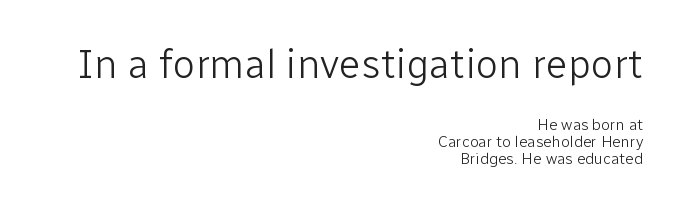
Q: Is the text bold? A: No.
Q: Is the text italic (slanted)? A: No, it is upright.
Q: Is the typeface a serif or a sans-serif typeface? A: Sans-serif.
Q: Is the text underlined? A: No.
Q: How is the paragraph aligned? A: Right-aligned.
Q: Is the spacing between letters normal or unusually wide? A: Normal.
Q: Is the spacing between lines tight, normal or loose? A: Tight.
Q: Which block of text is set in a larger size, the first (top) or the second (bottom)? A: The first (top) one.
Q: Width (condensed, normal, or wide)? A: Normal.
Q: Stroke contrast? A: Low.
Q: x-height? A: Medium.
Q: Monospaced? A: No.
